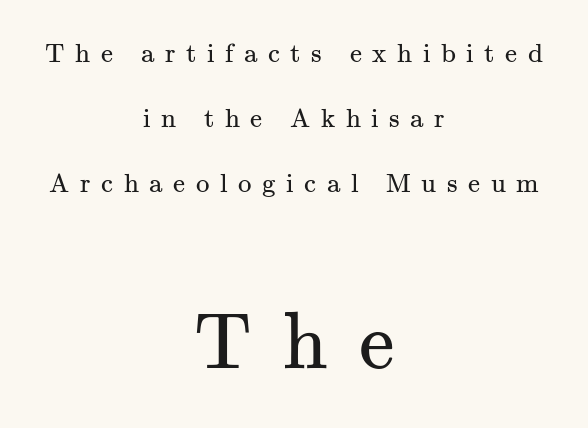
Whoever set this chose breathing room over compactness in the vertical rhythm. The words here are not underlined. These lines are centered, leaving both edges ragged. The typeface has the unassuming heft of standard copy or less. Size contrast runs from small at the top to large at the bottom.
